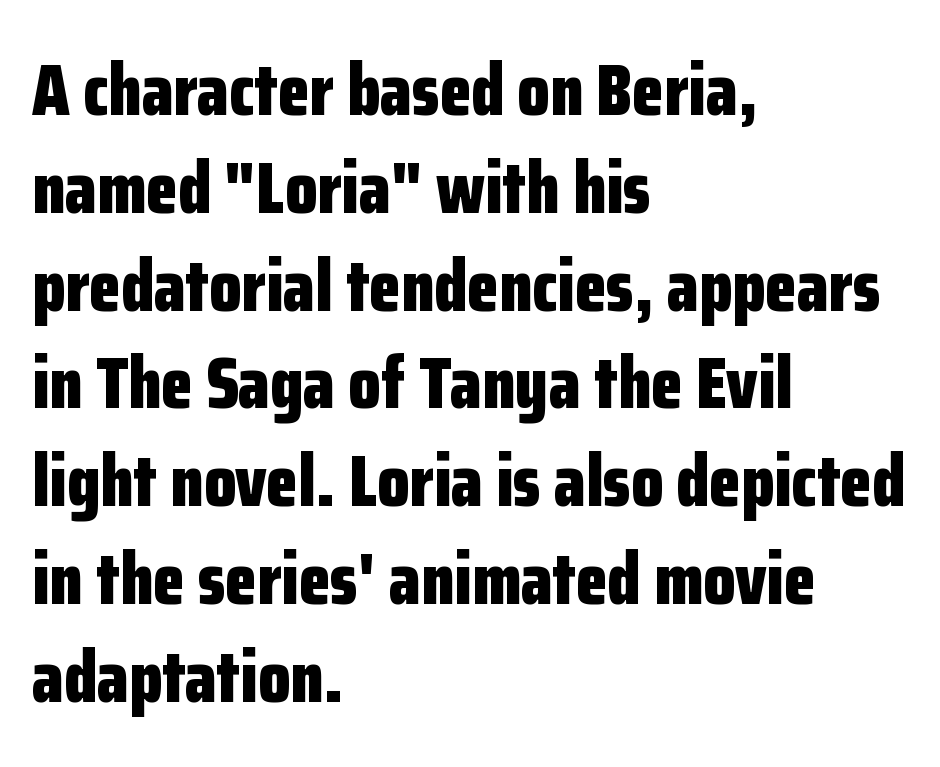
Q: Is the text bold? A: Yes.
Q: Is the text italic (slanted)? A: No, it is upright.
Q: Is the typeface a serif or a sans-serif typeface? A: Sans-serif.
Q: Is the text underlined? A: No.
Q: How is the paragraph aligned? A: Left-aligned.
Q: Is the spacing between letters normal or unusually wide? A: Normal.
Q: Is the spacing between lines tight, normal or loose? A: Normal.
Q: Width (condensed, normal, or wide)? A: Condensed.
Q: Stroke contrast? A: Low.
Q: x-height? A: Medium.
Q: Monospaced? A: No.
